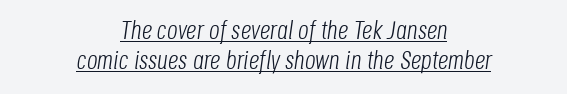
{"italic": "yes", "lean": "right", "slant_degrees": 8, "bold": "no", "underline": "yes", "align": "center", "line_spacing": "tight", "line_spacing_ratio": 1.15, "letter_spacing": "normal", "letter_spacing_em": 0.0, "glyph_px": 26}
